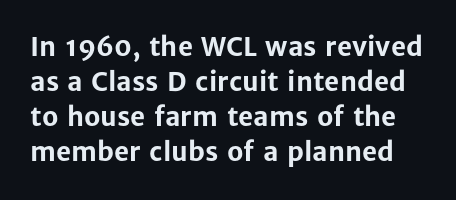
Q: Is the text bold? A: Yes.
Q: Is the text italic (slanted)? A: No, it is upright.
Q: Is the text underlined? A: No.
Q: Is the spacing between letters normal or unusually wide? A: Normal.
Q: Is the spacing between lines tight, normal or loose? A: Normal.
